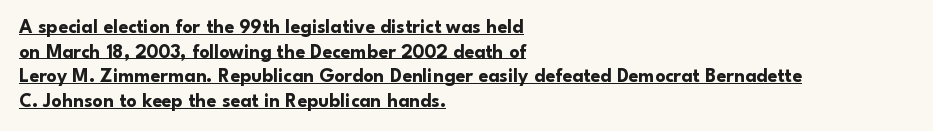
Tall strokes in this sample are plumb rather than angled. Caption: multi-line text, flush left, ragged right. Does a line run under the words? Yes, clearly. The strokes are fattened all the way to bold.
